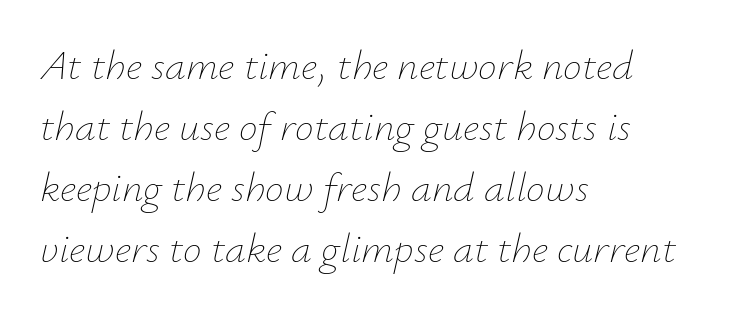
The image shows 42 px thin type, italic (leaning right); set left-aligned, normal line spacing (1.45x), normal letter spacing, not underlined; low stroke contrast and a small x-height.
